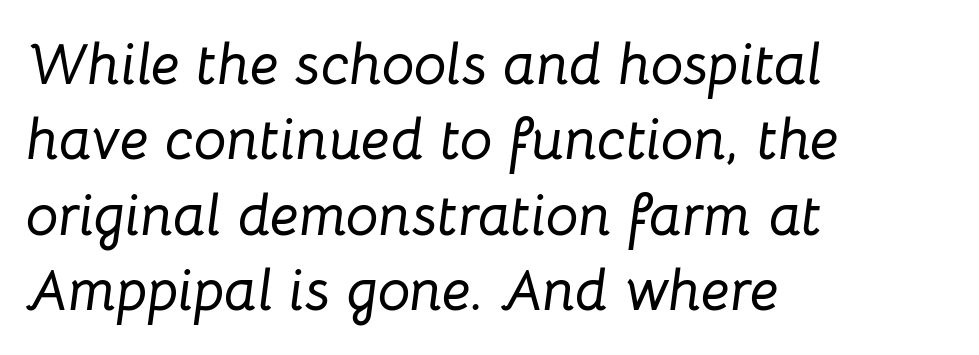
The font's italic variant was chosen for this text. The lines sit at an ordinary, default distance from one another. Glyph-to-glyph distance matches everyday printed text. Each letter keeps its own natural width here, so spacing adapts to shape.
